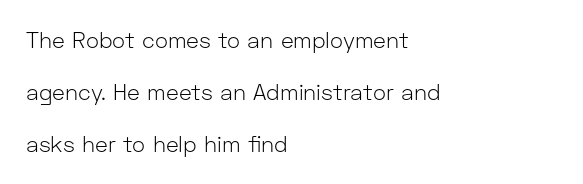
The image shows 22 px text type, upright; set left-aligned, loose line spacing (2.37x), normal letter spacing, not underlined.
